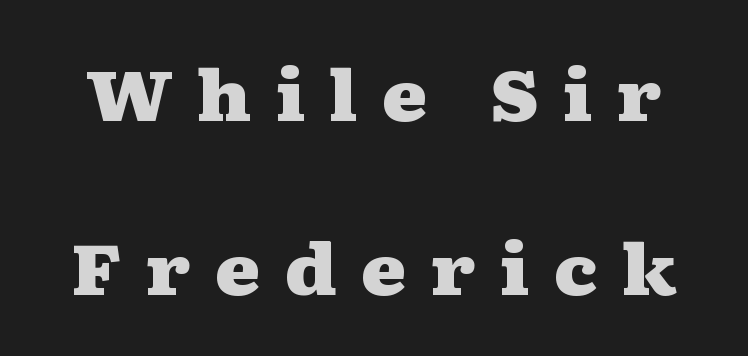
The image shows 70 px heavy, wide serif type, upright; set loose line spacing (2.49x), unusually wide letter spacing (+0.33 em), not underlined; medium stroke contrast and a medium x-height.
